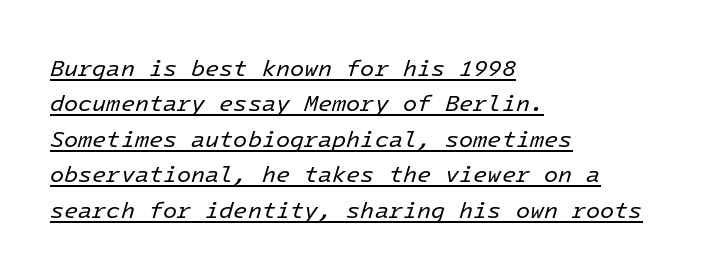
Ink coverage per letter is moderate at most. Honestly, the underline is the first thing you notice here. Regarding leading, the lines here are spaced in the standard way. Students, note that the glyphs here touch the page at normal intervals. Characters are canted at an angle relative to the baseline's perpendicular.
